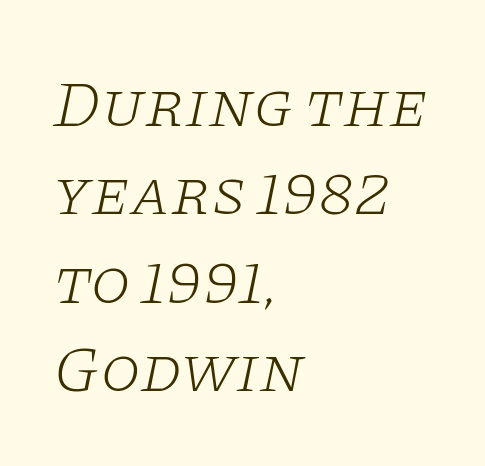
Q: Is the text bold? A: No.
Q: Is the text italic (slanted)? A: Yes, it leans right by about 11 degrees.
Q: Is the typeface a serif or a sans-serif typeface? A: Serif.
Q: Is the text underlined? A: No.
Q: How is the paragraph aligned? A: Left-aligned.
Q: Is the spacing between letters normal or unusually wide? A: Normal.
Q: Is the spacing between lines tight, normal or loose? A: Normal.
Q: Width (condensed, normal, or wide)? A: Wide.
Q: Stroke contrast? A: Low.
Q: x-height? A: Large.
Q: Monospaced? A: No.
